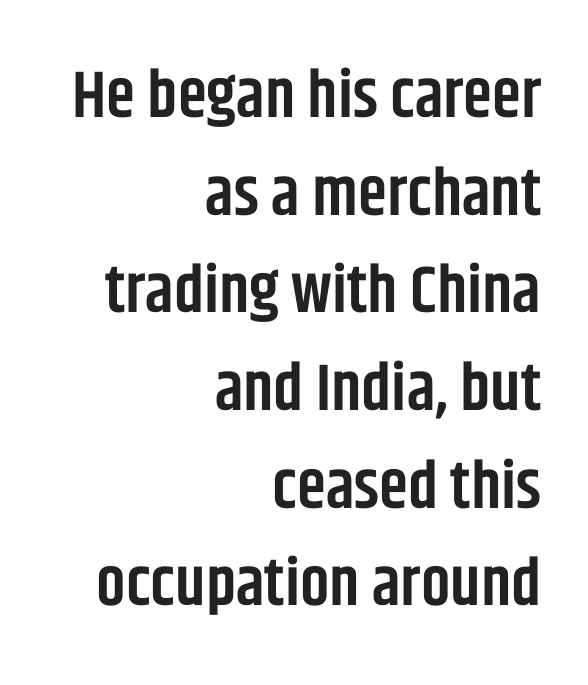
The image shows 66 px semibold, condensed sans-serif type, upright; set right-aligned, normal line spacing (1.48x), normal letter spacing, not underlined; low stroke contrast and a large x-height.
